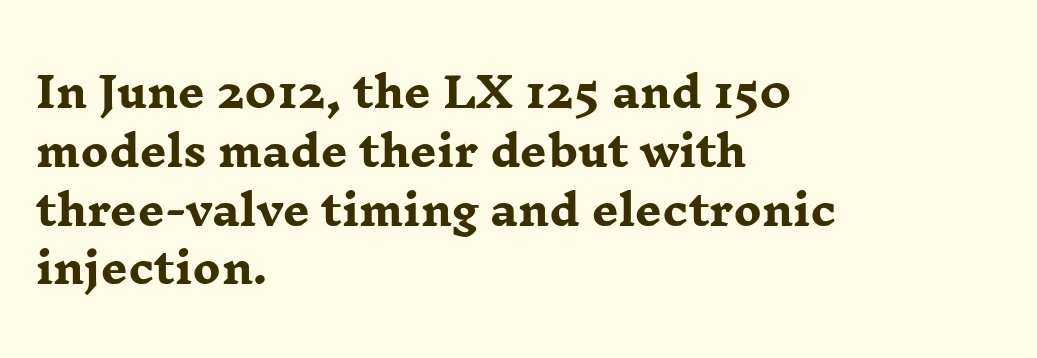
{"serif": "yes", "italic": "no", "bold": "yes", "weight": "heavy", "width": "wide", "stroke_contrast": "low", "x_height": "medium", "monospaced": "no", "underline": "no", "align": "left", "line_spacing": "normal", "line_spacing_ratio": 1.4, "letter_spacing": "normal", "letter_spacing_em": 0.0, "glyph_px": 42}
